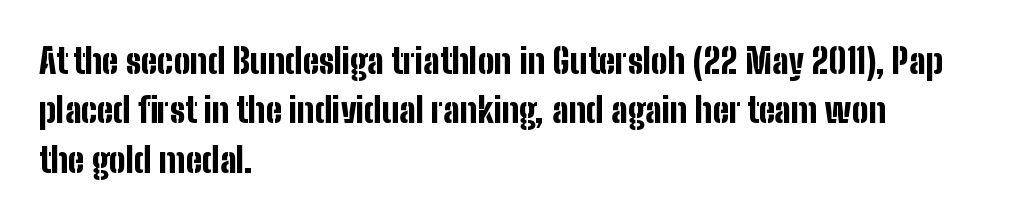
Is this a fixed-width face? No — the glyphs have proportional, varying widths. Each new line begins a customary step beneath the previous one. The letters stand upright; this is a roman face. The compositor pushed each line to the left boundary. Letter spacing: default. The strokes are fattened all the way to bold.
